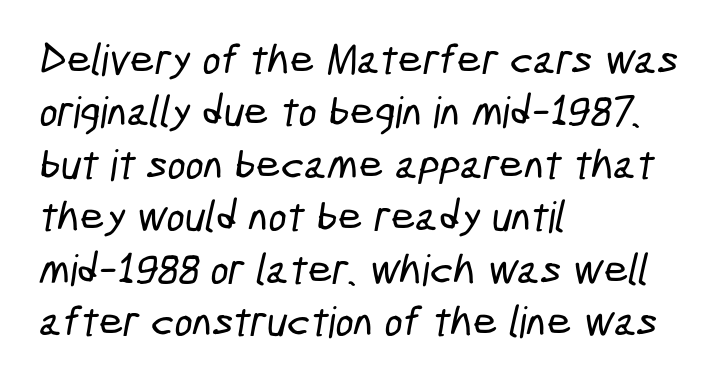
Q: Is the typeface a serif or a sans-serif typeface? A: Sans-serif.
Q: Is the text underlined? A: No.
Q: How is the paragraph aligned? A: Left-aligned.
Q: Is the spacing between letters normal or unusually wide? A: Normal.
Q: Width (condensed, normal, or wide)? A: Condensed.
Q: Stroke contrast? A: Low.
Q: x-height? A: Medium.
Q: Monospaced? A: No.
